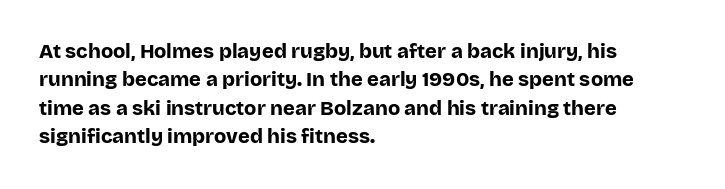
{"italic": "no", "bold": "yes", "underline": "no", "align": "left", "line_spacing": "normal", "line_spacing_ratio": 1.42, "letter_spacing": "normal", "letter_spacing_em": 0.0, "glyph_px": 20}
